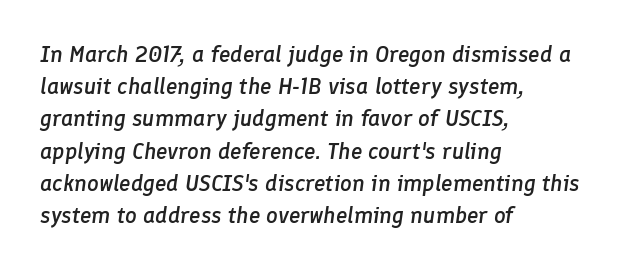
Q: Is the text bold? A: Semi-bold.
Q: Is the text italic (slanted)? A: Yes, it leans right by about 8 degrees.
Q: Is the text underlined? A: No.
Q: How is the paragraph aligned? A: Left-aligned.
Q: Is the spacing between letters normal or unusually wide? A: Normal.
Q: Is the spacing between lines tight, normal or loose? A: Normal.
